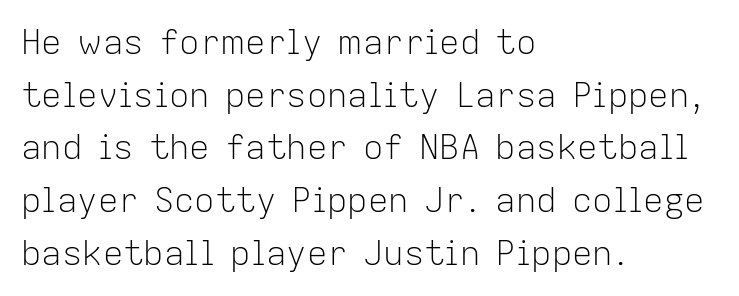
Q: Is the text bold? A: No.
Q: Is the text italic (slanted)? A: No, it is upright.
Q: Is the typeface a serif or a sans-serif typeface? A: Sans-serif.
Q: Is the text underlined? A: No.
Q: How is the paragraph aligned? A: Left-aligned.
Q: Is the spacing between letters normal or unusually wide? A: Normal.
Q: Is the spacing between lines tight, normal or loose? A: Normal.
Q: Width (condensed, normal, or wide)? A: Normal.
Q: Stroke contrast? A: Low.
Q: x-height? A: Medium.
Q: Monospaced? A: No.
